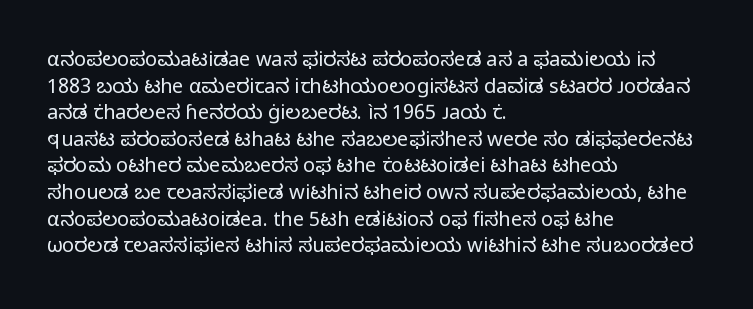
Q: Is the text bold? A: No.
Q: Is the text italic (slanted)? A: No, it is upright.
Q: Is the text underlined? A: No.
Q: How is the paragraph aligned? A: Left-aligned.
Q: Is the spacing between letters normal or unusually wide? A: Normal.
Q: Is the spacing between lines tight, normal or loose? A: Normal.
